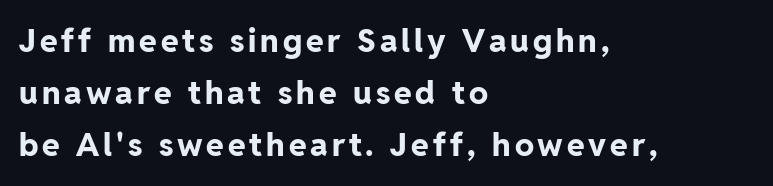
{"serif": "no", "italic": "no", "bold": "yes", "weight": "bold", "width": "normal", "stroke_contrast": "low", "x_height": "medium", "monospaced": "no", "underline": "no", "align": "left", "line_spacing": "normal", "line_spacing_ratio": 1.63, "glyph_px": 32}
